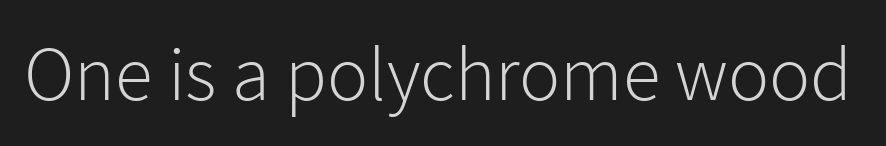
The image shows 77 px light sans-serif type, upright; set normal letter spacing, not underlined; low stroke contrast and a medium x-height.
